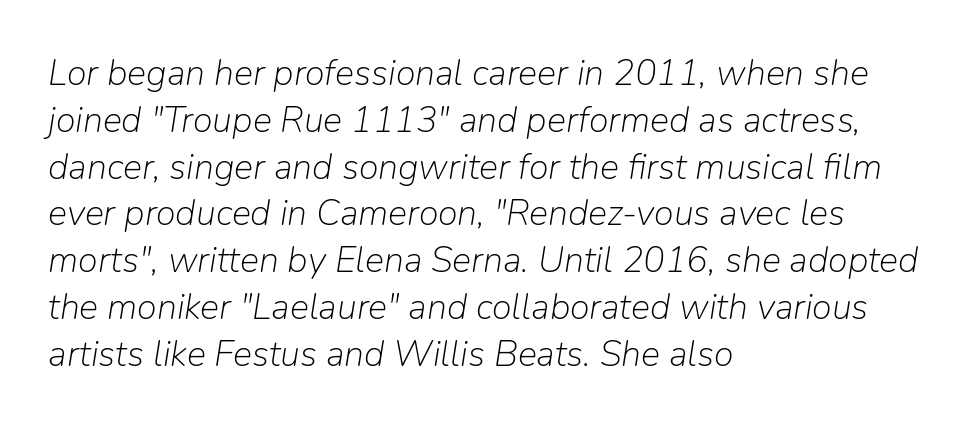
The image shows 36 px light type, italic (leaning right); set left-aligned, normal line spacing (1.3x), normal letter spacing, not underlined; low stroke contrast and a medium x-height.
